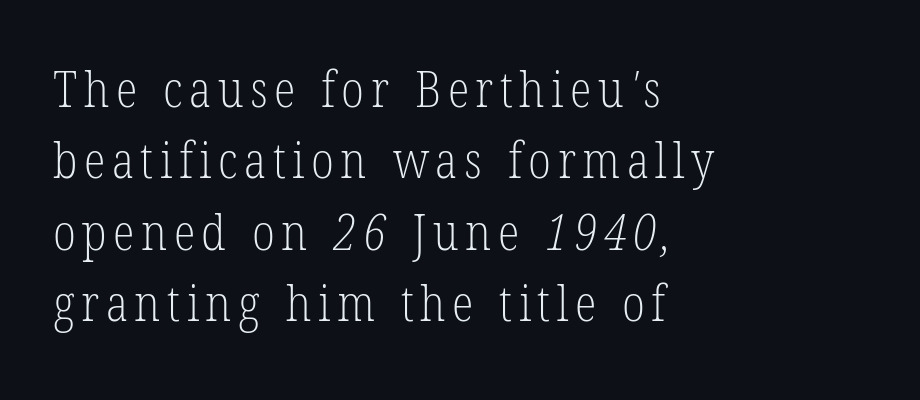
{"serif": "yes", "bold": "no", "weight": "light", "width": "condensed", "stroke_contrast": "low", "x_height": "medium", "monospaced": "no", "underline": "no", "align": "left", "line_spacing": "normal", "line_spacing_ratio": 1.43, "glyph_px": 50}
